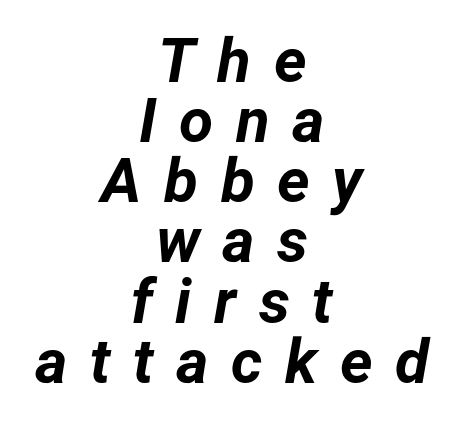
Each row of text sits above clean, open space. Style check: oblique. The rendering inserts visible extra space after every character. The passage shown is typed in a proportional face where columns would drift.
